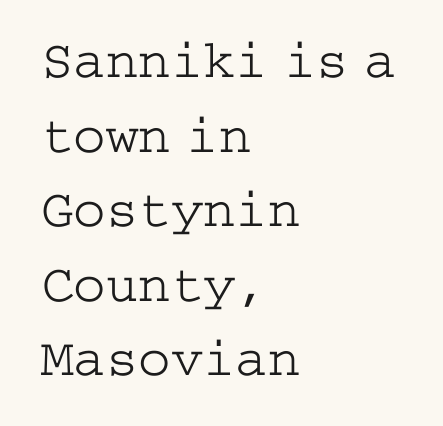
Q: Is the text bold? A: No.
Q: Is the text italic (slanted)? A: No, it is upright.
Q: Is the typeface a serif or a sans-serif typeface? A: Serif.
Q: Is the text underlined? A: No.
Q: How is the paragraph aligned? A: Left-aligned.
Q: Is the spacing between letters normal or unusually wide? A: Normal.
Q: Is the spacing between lines tight, normal or loose? A: Normal.
Q: Width (condensed, normal, or wide)? A: Wide.
Q: Stroke contrast? A: Low.
Q: x-height? A: Medium.
